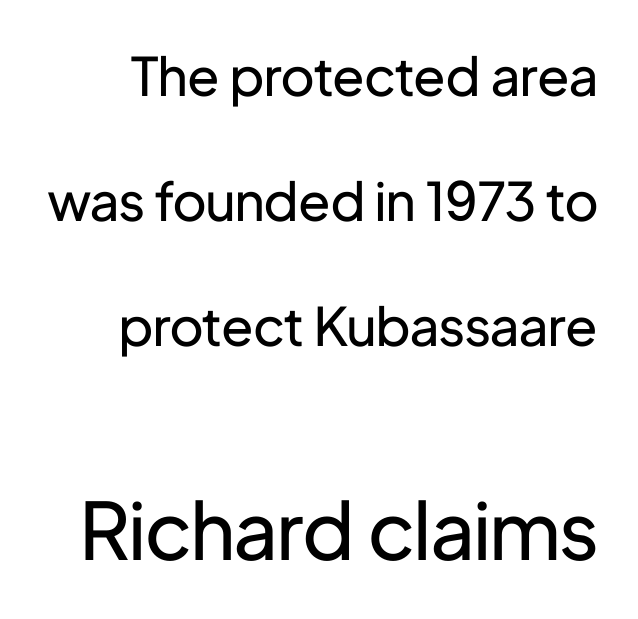
{"serif": "no", "italic": "no", "bold": "no", "weight": "regular", "width": "normal", "stroke_contrast": "low", "x_height": "medium", "monospaced": "no", "underline": "no", "line_spacing": "loose", "line_spacing_ratio": 2.36, "letter_spacing": "normal", "letter_spacing_em": 0.0, "larger_block": "second", "size_ratio": 1.49, "glyph_px": 79}
